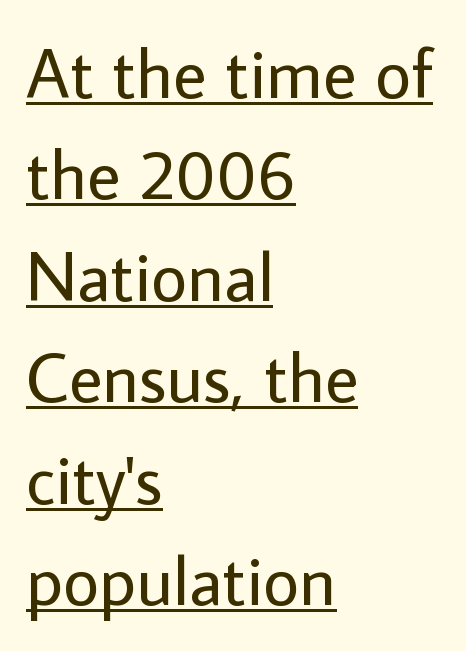
{"serif": "no", "italic": "no", "bold": "no", "weight": "regular", "width": "normal", "stroke_contrast": "low", "x_height": "medium", "monospaced": "no", "underline": "yes", "align": "left", "line_spacing": "normal", "line_spacing_ratio": 1.45, "letter_spacing": "normal", "letter_spacing_em": 0.0, "glyph_px": 70}
